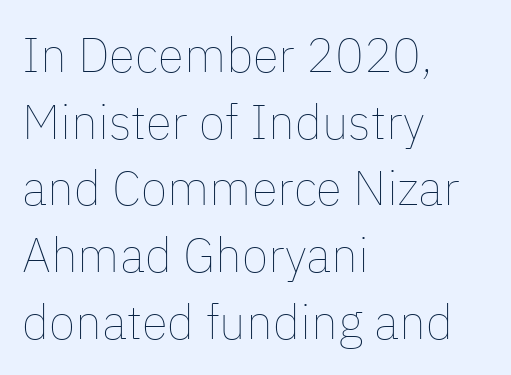
{"italic": "no", "bold": "no", "weight": "thin", "width": "normal", "stroke_contrast": "low", "x_height": "medium", "monospaced": "no", "underline": "no", "align": "left", "line_spacing": "normal", "line_spacing_ratio": 1.39, "letter_spacing": "normal", "letter_spacing_em": 0.0, "glyph_px": 48}
